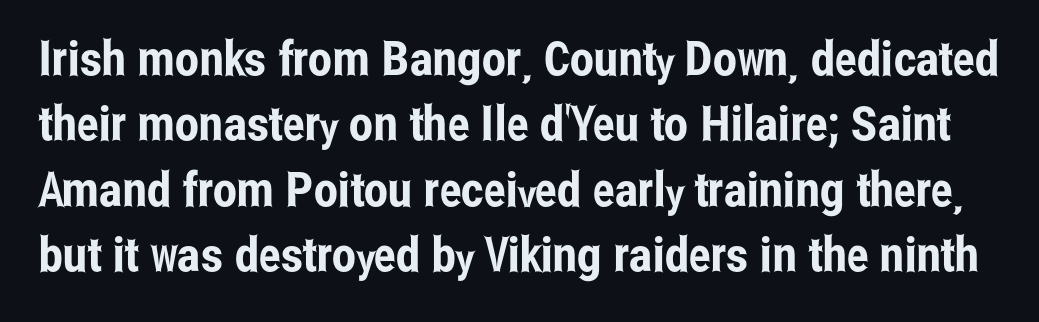
The letters carry no serifs — their stems end cleanly without finishing strokes. Line spacing here is normal. A bare baseline throughout the passage. Unlike italic type, these characters show no tilt at all. The line texture is even and compact thanks to regular tracking.
